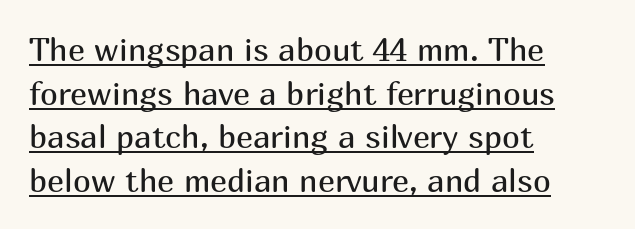
The image shows 32 px regular-weight sans-serif type, upright; set left-aligned, normal line spacing (1.36x), normal letter spacing, underlined; medium stroke contrast and a medium x-height.
